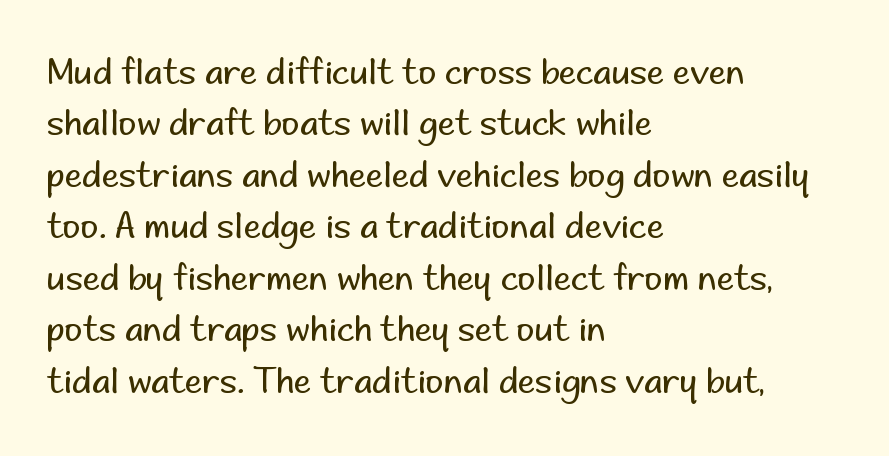
{"serif": "no", "italic": "no", "bold": "no", "weight": "regular", "width": "normal", "stroke_contrast": "low", "x_height": "small", "monospaced": "no", "underline": "no", "align": "left", "line_spacing": "normal", "line_spacing_ratio": 1.47, "letter_spacing": "normal", "letter_spacing_em": 0.0, "glyph_px": 35}
